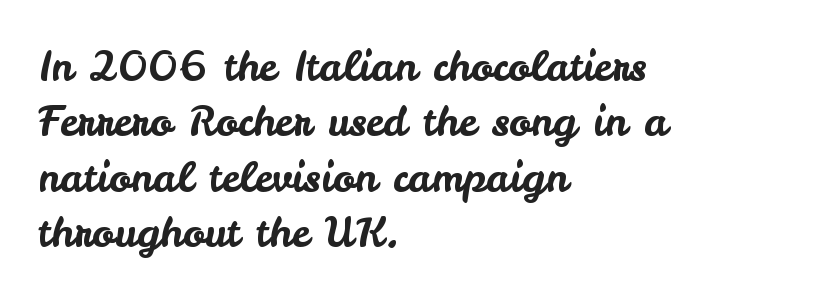
{"serif": "no", "width": "normal", "stroke_contrast": "low", "x_height": "small", "monospaced": "no", "underline": "no", "align": "left", "line_spacing": "normal", "line_spacing_ratio": 1.35, "letter_spacing": "normal", "letter_spacing_em": 0.0, "glyph_px": 41}
